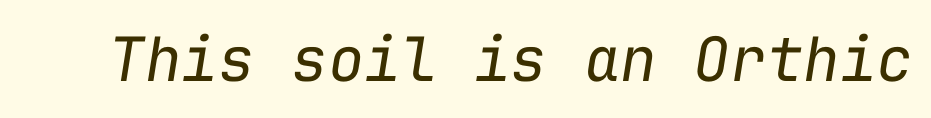
{"italic": "yes", "lean": "right", "slant_degrees": 9, "bold": "no", "weight": "regular", "width": "normal", "stroke_contrast": "low", "x_height": "medium", "monospaced": "yes", "underline": "no", "letter_spacing": "normal", "letter_spacing_em": 0.0, "glyph_px": 61}
